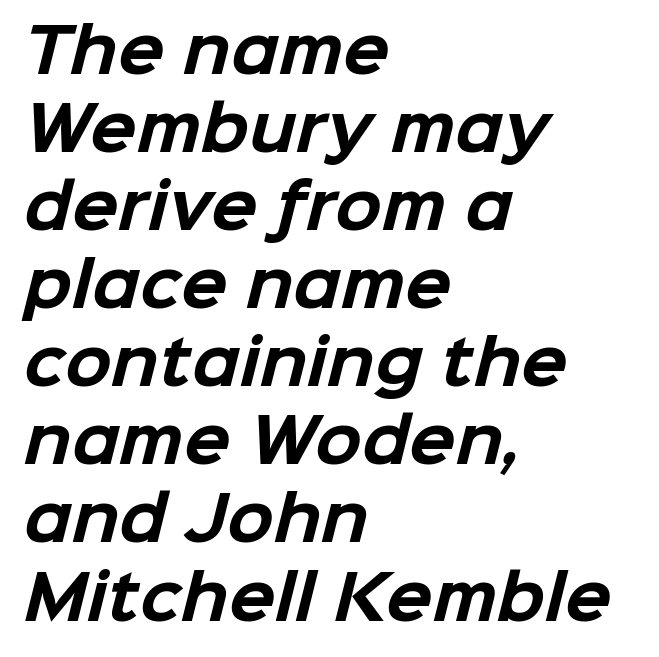
The image shows 61 px bold sans-serif type; set left-aligned, normal line spacing (1.28x), normal letter spacing, not underlined; low stroke contrast and a medium x-height.
